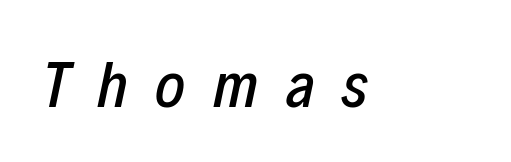
Every character sits at an angle, as italics do. Nobody drew a line under any word here. Varying glyph widths throughout — classic text-font behaviour. How are the letters spaced? Widely, with obvious added tracking.
